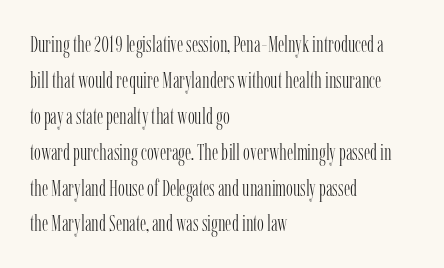
Q: Is the text bold? A: No.
Q: Is the text italic (slanted)? A: No, it is upright.
Q: Is the text underlined? A: No.
Q: How is the paragraph aligned? A: Left-aligned.
Q: Is the spacing between letters normal or unusually wide? A: Normal.
Q: Is the spacing between lines tight, normal or loose? A: Normal.
